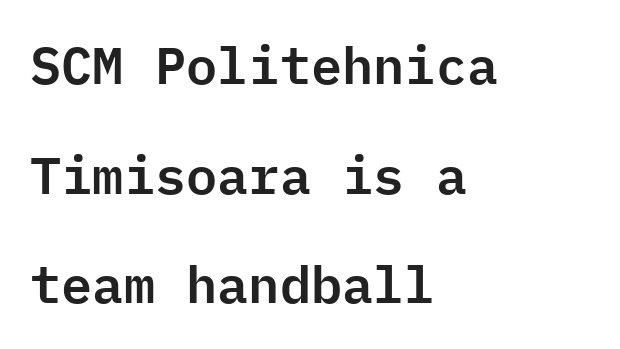
{"serif": "no", "italic": "no", "width": "normal", "stroke_contrast": "low", "x_height": "medium", "monospaced": "yes", "underline": "no", "align": "left", "line_spacing": "loose", "line_spacing_ratio": 2.11, "letter_spacing": "normal", "letter_spacing_em": 0.0, "glyph_px": 52}
